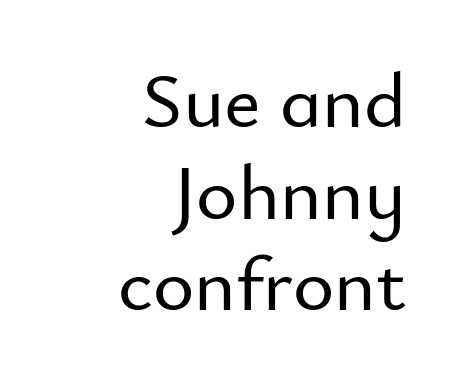
Q: Is the text italic (slanted)? A: No, it is upright.
Q: Is the typeface a serif or a sans-serif typeface? A: Sans-serif.
Q: Is the text underlined? A: No.
Q: How is the paragraph aligned? A: Right-aligned.
Q: Is the spacing between letters normal or unusually wide? A: Normal.
Q: Width (condensed, normal, or wide)? A: Normal.
Q: Stroke contrast? A: Low.
Q: x-height? A: Small.
Q: Monospaced? A: No.
